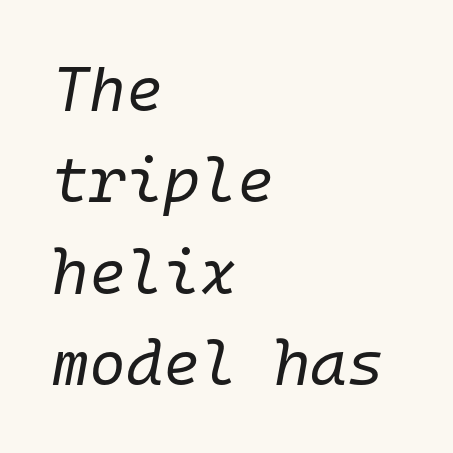
{"italic": "yes", "lean": "right", "slant_degrees": 10, "bold": "no", "weight": "regular", "width": "normal", "stroke_contrast": "low", "x_height": "medium", "monospaced": "yes", "underline": "no", "align": "left", "line_spacing": "normal", "line_spacing_ratio": 1.45, "letter_spacing": "normal", "letter_spacing_em": 0.0, "glyph_px": 63}
